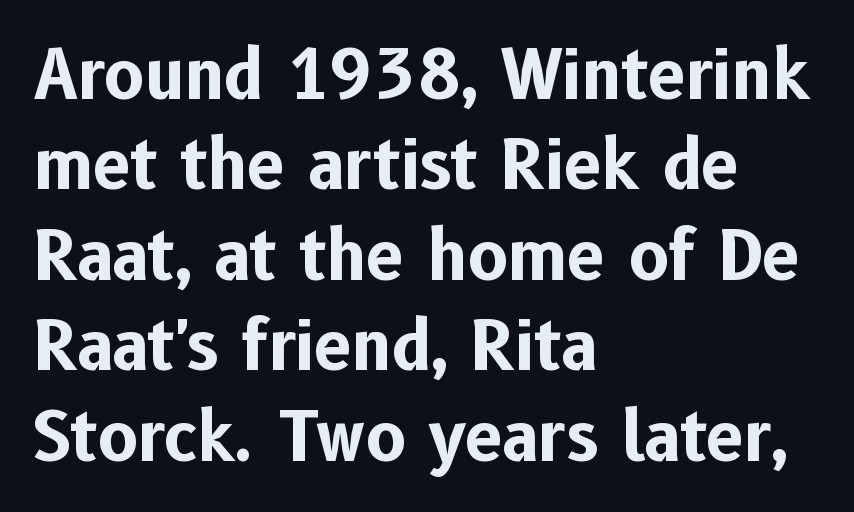
{"serif": "no", "italic": "no", "bold": "yes", "weight": "bold", "width": "normal", "stroke_contrast": "low", "x_height": "medium", "monospaced": "no", "underline": "no", "align": "left", "line_spacing": "normal", "line_spacing_ratio": 1.35, "letter_spacing": "normal", "letter_spacing_em": 0.0, "glyph_px": 67}
